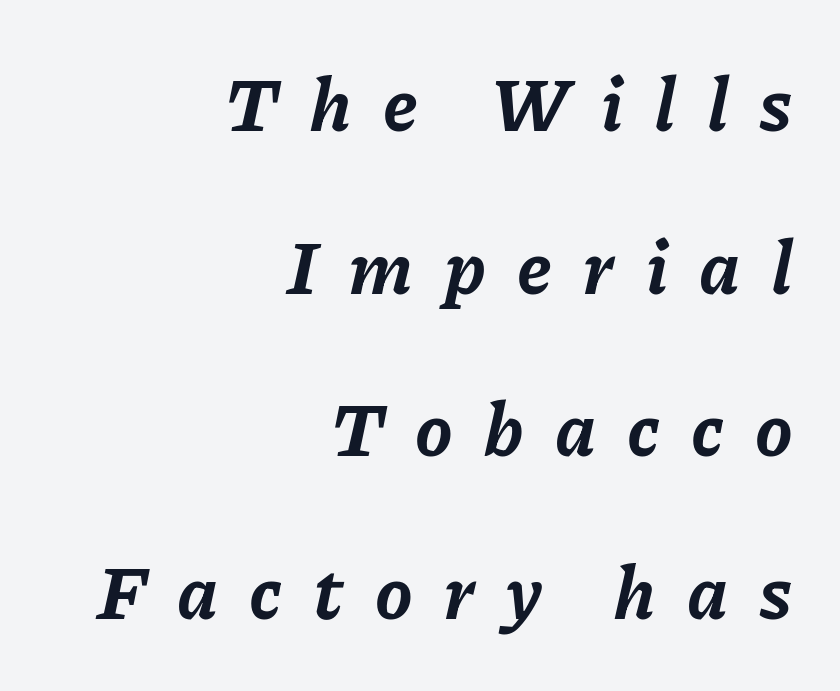
The image shows 75 px bold type, italic (leaning right); set right-aligned, loose line spacing (2.17x), unusually wide letter spacing (+0.41 em), not underlined; low stroke contrast and a medium x-height.
